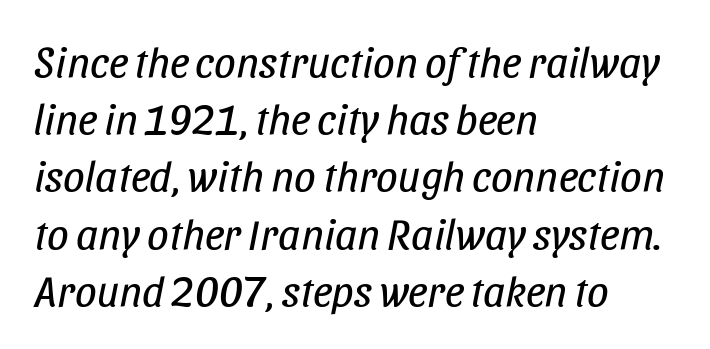
Q: Is the text bold? A: No.
Q: Is the text italic (slanted)? A: Yes, it leans right by about 11 degrees.
Q: Is the text underlined? A: No.
Q: How is the paragraph aligned? A: Left-aligned.
Q: Is the spacing between letters normal or unusually wide? A: Normal.
Q: Is the spacing between lines tight, normal or loose? A: Normal.
Q: Width (condensed, normal, or wide)? A: Condensed.
Q: Stroke contrast? A: Low.
Q: x-height? A: Large.
Q: Monospaced? A: No.
